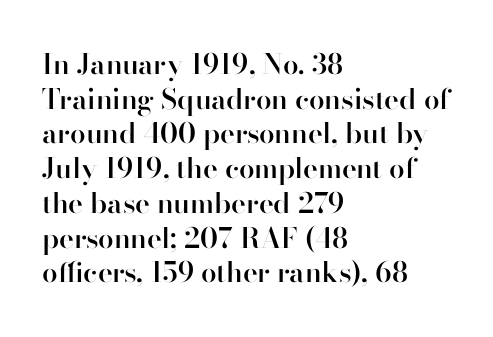
{"serif": "no", "italic": "no", "bold": "semi", "weight": "semibold", "width": "normal", "stroke_contrast": "high", "x_height": "small", "monospaced": "no", "underline": "no", "align": "left", "line_spacing_ratio": 1.24, "letter_spacing": "normal", "letter_spacing_em": 0.0, "glyph_px": 28}
